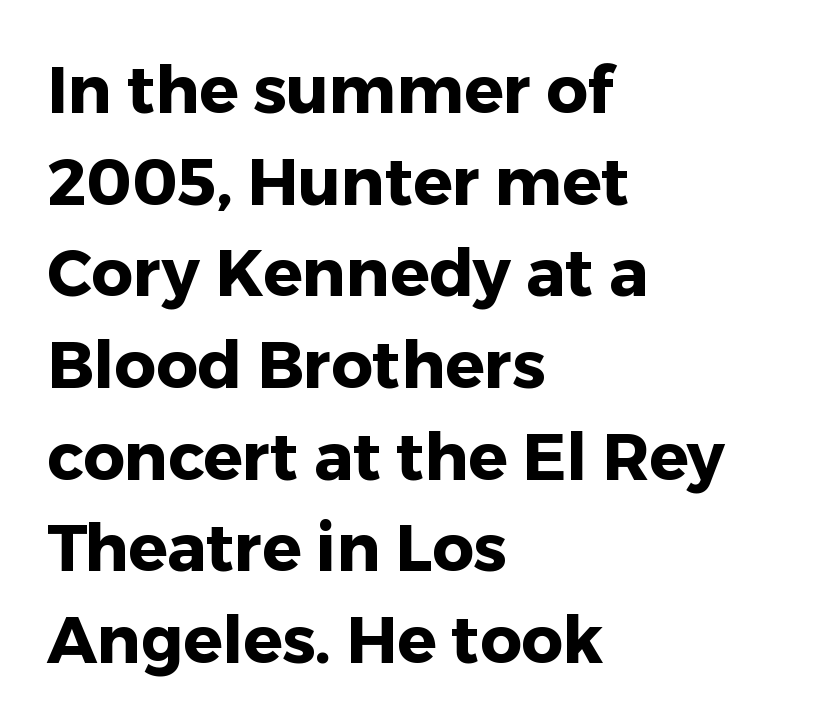
The image shows 65 px heavy sans-serif type, upright; set left-aligned, normal line spacing (1.41x), normal letter spacing, not underlined; low stroke contrast and a medium x-height.
